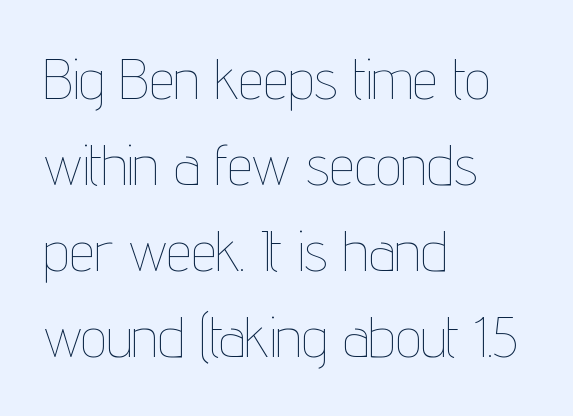
Q: Is the text bold? A: No.
Q: Is the text italic (slanted)? A: No, it is upright.
Q: Is the text underlined? A: No.
Q: How is the paragraph aligned? A: Left-aligned.
Q: Is the spacing between letters normal or unusually wide? A: Normal.
Q: Is the spacing between lines tight, normal or loose? A: Normal.
Q: Width (condensed, normal, or wide)? A: Condensed.
Q: Stroke contrast? A: Low.
Q: x-height? A: Medium.
Q: Monospaced? A: No.
